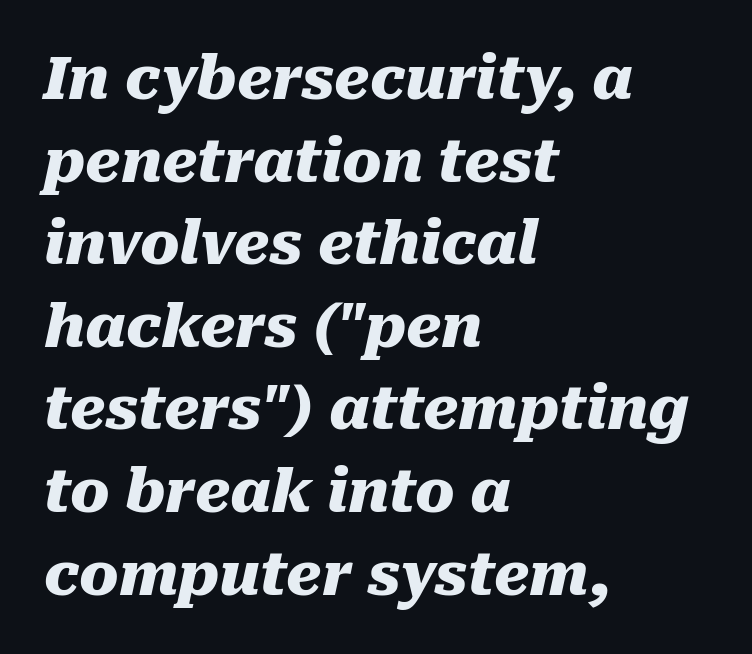
The image shows 59 px heavy type, italic (leaning right); set left-aligned, normal line spacing (1.4x), normal letter spacing, not underlined; medium stroke contrast and a medium x-height.
